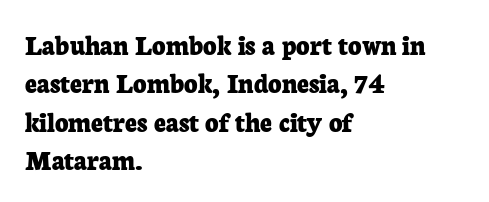
{"serif": "yes", "italic": "no", "bold": "yes", "weight": "bold", "width": "normal", "stroke_contrast": "low", "x_height": "medium", "monospaced": "no", "underline": "no", "align": "left", "line_spacing": "normal", "line_spacing_ratio": 1.32, "letter_spacing": "normal", "letter_spacing_em": 0.0, "glyph_px": 29}
